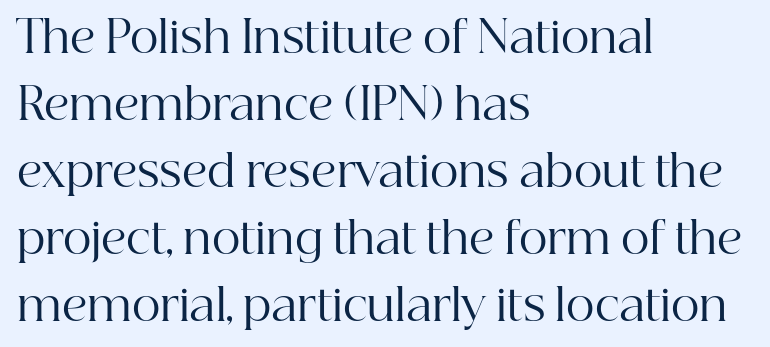
Every stem runs plumb, perpendicular to the baseline. Does the leading feel generous? No, just average. The letters sit at their default tracking, neither squeezed nor spread. Underline: absent.
